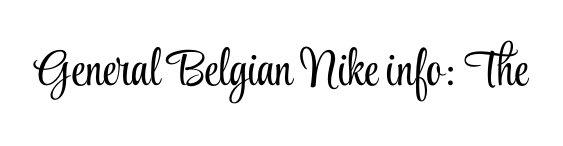
The letters sit at their default tracking, neither squeezed nor spread. What kind of face is this? One with serifs. Character widths vary here, with narrow letters taking less room than wide ones. A clean baseline with only descenders dipping below it. Each stroke keeps to a modest, everyday thickness or less.
